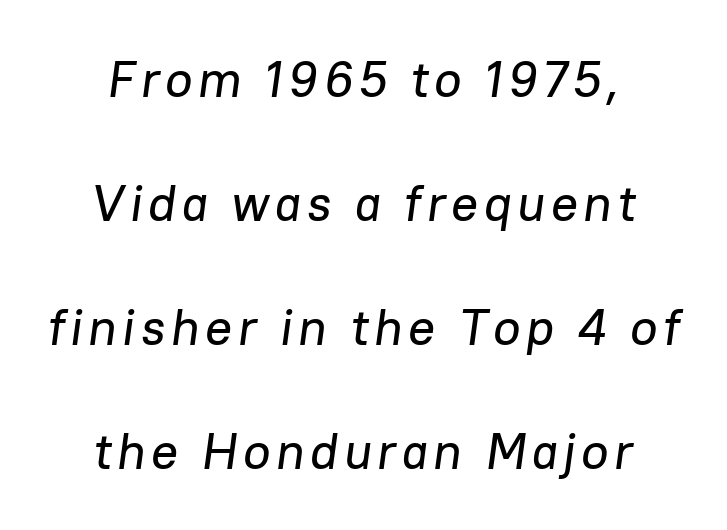
The image shows 50 px text type, italic (leaning right); set loose line spacing (2.48x), not underlined; low stroke contrast and a medium x-height.
